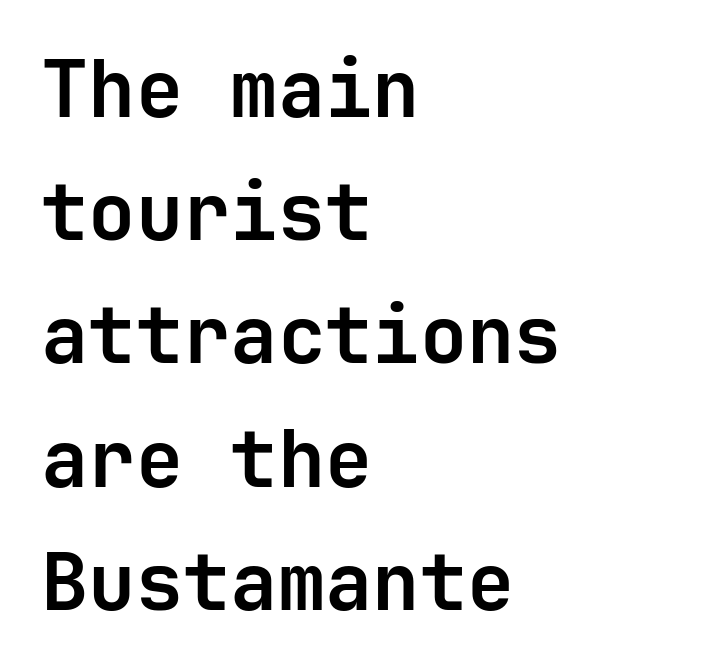
{"serif": "no", "italic": "no", "bold": "yes", "weight": "semibold", "width": "normal", "stroke_contrast": "low", "x_height": "medium", "underline": "no", "align": "left", "line_spacing": "normal", "line_spacing_ratio": 1.56, "letter_spacing": "normal", "letter_spacing_em": 0.0, "glyph_px": 79}
